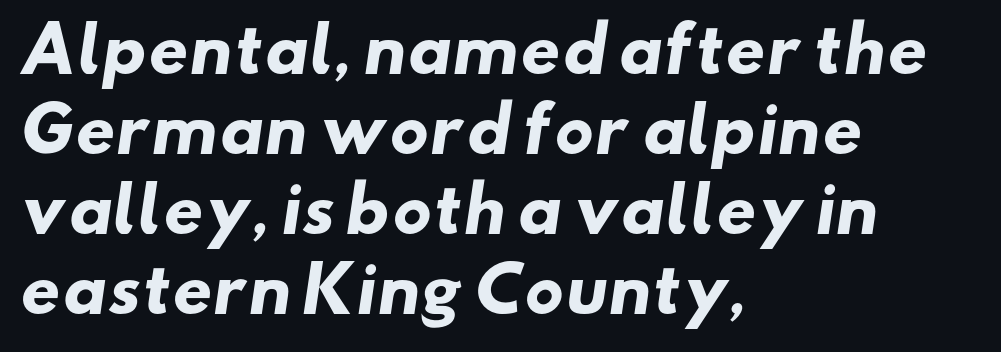
The image shows 62 px heavy, wide sans-serif type; set left-aligned, normal line spacing (1.29x), normal letter spacing, not underlined; low stroke contrast and a small x-height.
